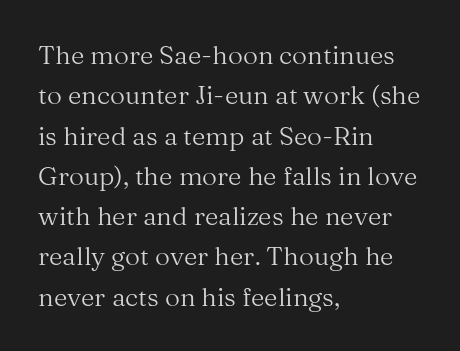
The image shows 26 px text type, upright; set left-aligned, normal line spacing (1.55x), normal letter spacing, not underlined.
